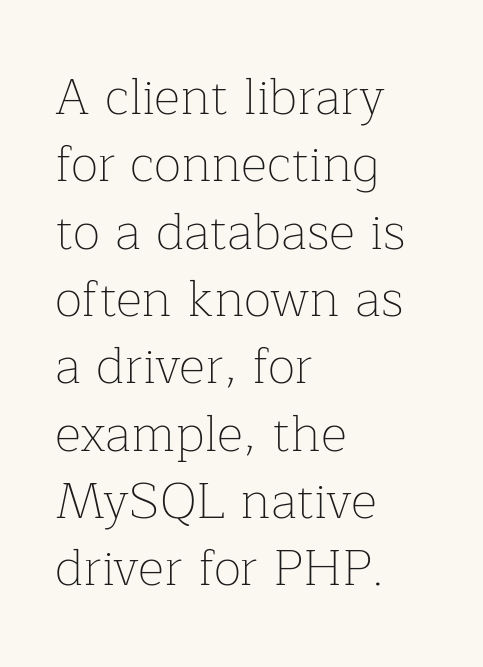
The image shows 51 px thin serif type, upright; set left-aligned, normal line spacing (1.32x), normal letter spacing, not underlined; low stroke contrast and a medium x-height.
